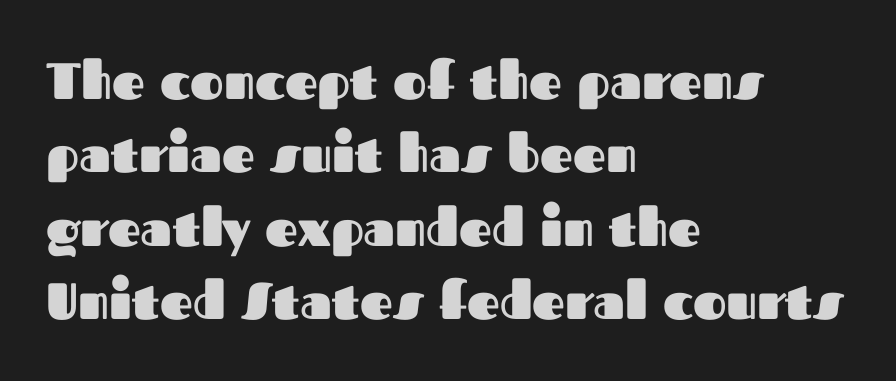
{"serif": "no", "italic": "no", "bold": "yes", "weight": "heavy", "width": "normal", "stroke_contrast": "medium", "x_height": "medium", "monospaced": "no", "underline": "no", "align": "left", "line_spacing": "normal", "line_spacing_ratio": 1.44, "letter_spacing": "normal", "letter_spacing_em": 0.0, "glyph_px": 51}
